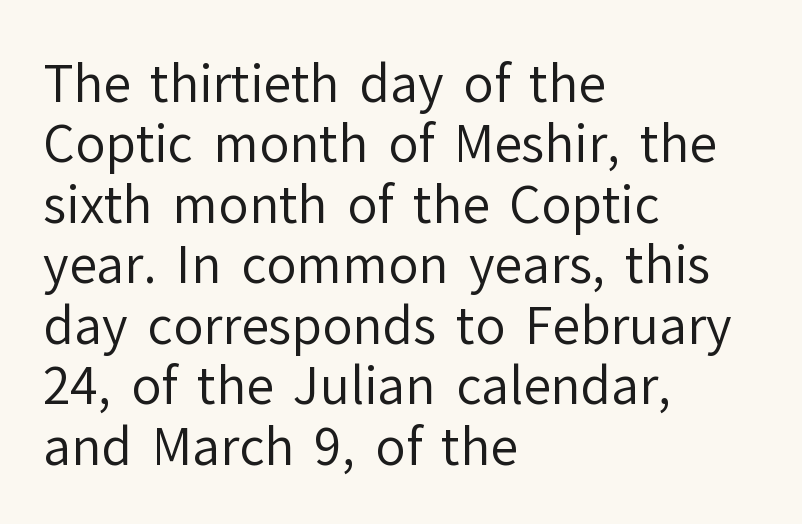
The strokes carry an ordinary text weight at most. The setting favours the left margin, as ordinary paragraphs usually do. How are the letters spaced? Ordinarily, with no added tracking. You could not count columns in this text — the font is proportionally spaced. These lines were composed using upright roman letters. Words float on clear page, feet unadorned.
